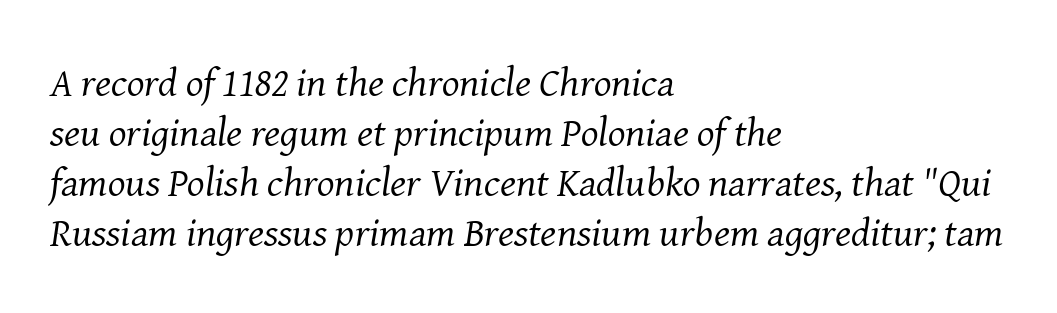
Q: Is the text bold? A: No.
Q: Is the text italic (slanted)? A: Yes, it leans right by about 8 degrees.
Q: Is the typeface a serif or a sans-serif typeface? A: Serif.
Q: Is the text underlined? A: No.
Q: How is the paragraph aligned? A: Left-aligned.
Q: Is the spacing between letters normal or unusually wide? A: Normal.
Q: Width (condensed, normal, or wide)? A: Normal.
Q: Stroke contrast? A: Medium.
Q: x-height? A: Medium.
Q: Monospaced? A: No.
